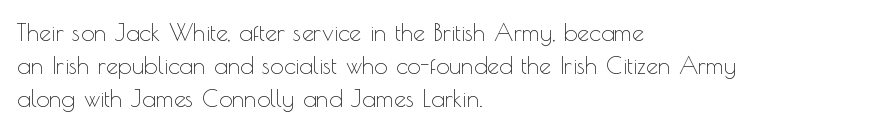
The image shows 24 px text type, upright; set left-aligned, normal line spacing (1.37x), normal letter spacing, not underlined.
